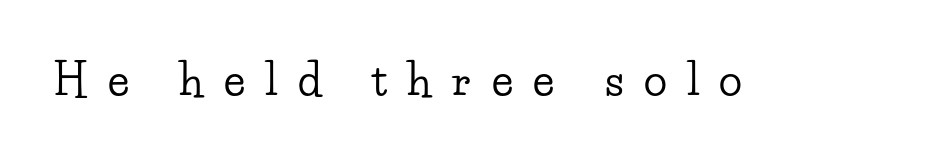
Q: Is the text italic (slanted)? A: No, it is upright.
Q: Is the typeface a serif or a sans-serif typeface? A: Serif.
Q: Is the text underlined? A: No.
Q: Is the spacing between letters normal or unusually wide? A: Unusually wide.
Q: Width (condensed, normal, or wide)? A: Wide.
Q: Stroke contrast? A: Low.
Q: x-height? A: Small.
Q: Monospaced? A: No.
